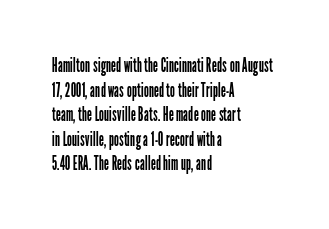
{"italic": "no", "bold": "no", "underline": "no", "align": "left", "line_spacing_ratio": 1.23, "letter_spacing": "normal", "letter_spacing_em": 0.0, "glyph_px": 20}
